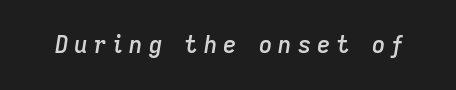
{"italic": "yes", "lean": "right", "slant_degrees": 9, "bold": "semi", "underline": "no", "letter_spacing": "wide", "letter_spacing_em": 0.27, "glyph_px": 23}
